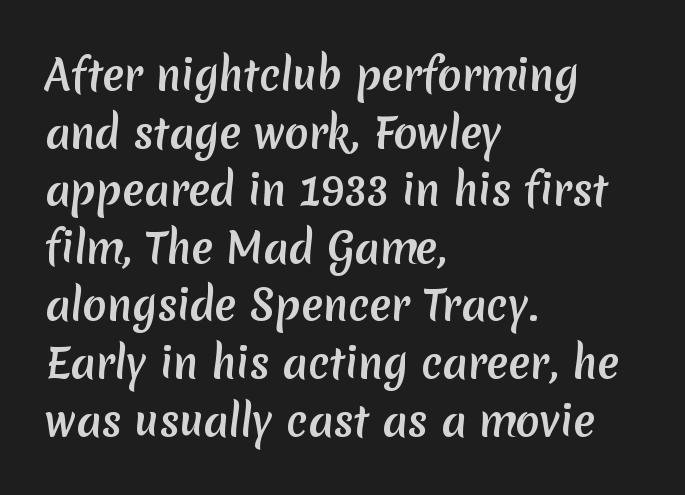
The image shows 40 px semibold sans-serif type; set left-aligned, normal line spacing (1.44x), normal letter spacing, not underlined; low stroke contrast and a medium x-height.
